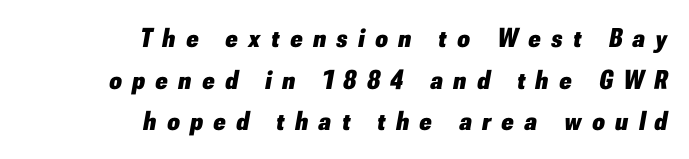
The type is letterspaced generously, with wide tracking. Heavy-handed strokes throughout: this text is bold. One-word summary of the alignment: right. Yep, that's italic — everything's leaning. The passage shown stacks its lines at a standard gap.
